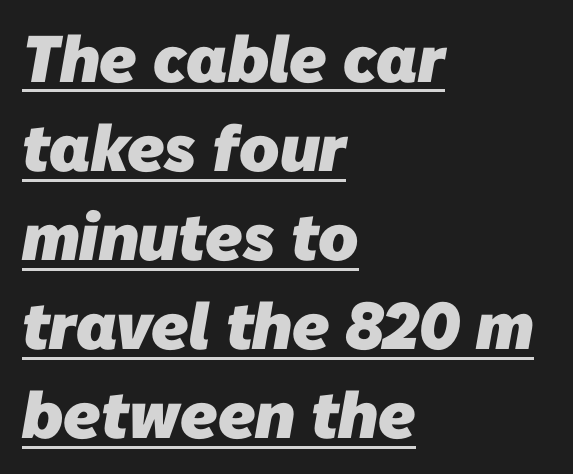
Q: Is the text bold? A: Yes.
Q: Is the typeface a serif or a sans-serif typeface? A: Sans-serif.
Q: Is the text underlined? A: Yes.
Q: How is the paragraph aligned? A: Left-aligned.
Q: Is the spacing between letters normal or unusually wide? A: Normal.
Q: Is the spacing between lines tight, normal or loose? A: Normal.
Q: Width (condensed, normal, or wide)? A: Normal.
Q: Stroke contrast? A: Low.
Q: x-height? A: Medium.
Q: Monospaced? A: No.
